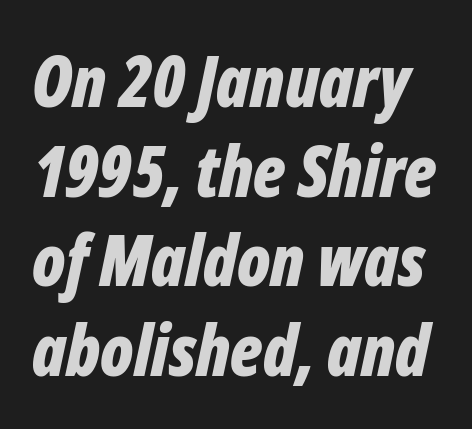
Horizontal bands of white between lines are of average thickness. Compared with ordinary roman type, these characters are visibly tilted. Lines of text with bare space underneath. Inter-character spacing is left at the font's built-in metrics.
